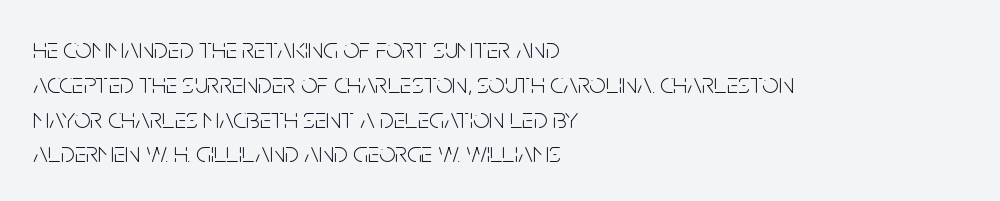
The image shows 29 px light, condensed sans-serif type, upright; set left-aligned, line spacing 1.2x, normal letter spacing, not underlined; low stroke contrast and a large x-height.
